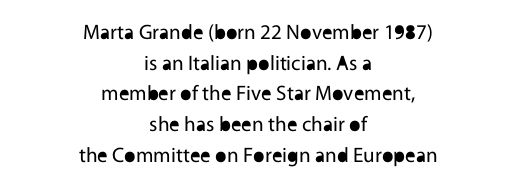
Q: Is the text bold? A: No.
Q: Is the text italic (slanted)? A: No, it is upright.
Q: Is the text underlined? A: No.
Q: How is the paragraph aligned? A: Centered.
Q: Is the spacing between letters normal or unusually wide? A: Normal.
Q: Is the spacing between lines tight, normal or loose? A: Normal.
